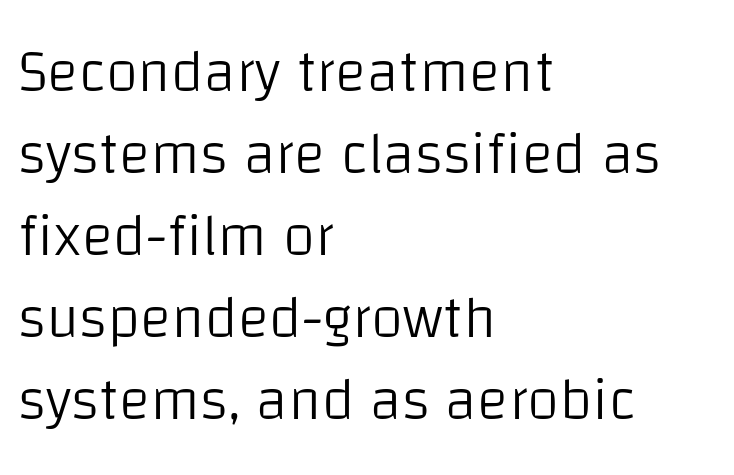
The image shows 59 px light sans-serif type, upright; set left-aligned, normal line spacing (1.39x), normal letter spacing, not underlined; low stroke contrast and a large x-height.
